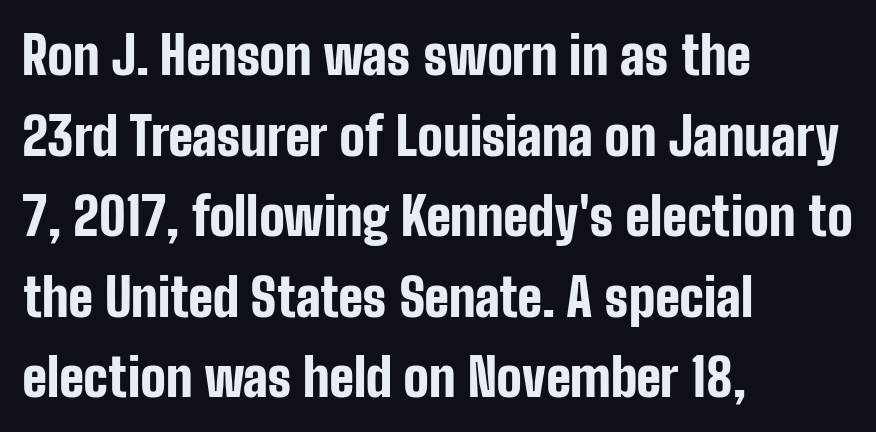
The compositor pushed each line to the left boundary. The lettering stays uniformly vertical, giving the passage a roman look. Decoration check: the copy has no underline. In terms of letterspacing, this is plain default setting.
